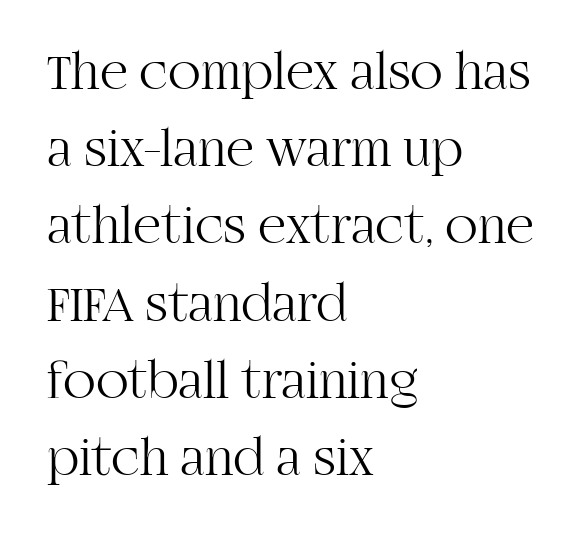
The image shows 54 px light serif type, upright; set left-aligned, normal line spacing (1.43x), normal letter spacing, not underlined; high stroke contrast and a large x-height.
